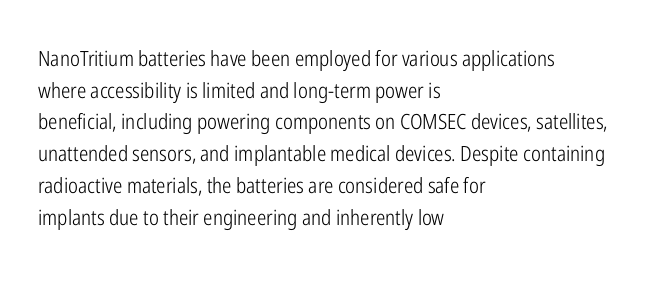
Q: Is the text bold? A: No.
Q: Is the text italic (slanted)? A: No, it is upright.
Q: Is the text underlined? A: No.
Q: How is the paragraph aligned? A: Left-aligned.
Q: Is the spacing between letters normal or unusually wide? A: Normal.
Q: Is the spacing between lines tight, normal or loose? A: Normal.
